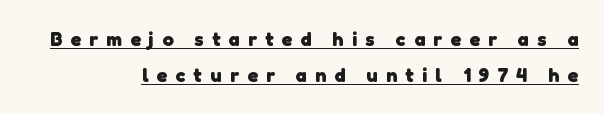
The image shows 20 px bold type; set right-aligned, line spacing 1.82x, unusually wide letter spacing (+0.41 em), underlined.
